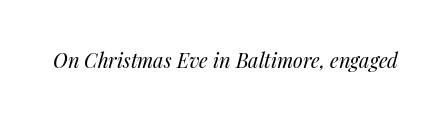
The foot of each line stays bare and open. Weight: regular or lighter. The glyphs look as if they've been sheared to an angle. This rendering leaves character spacing at its baseline value.
